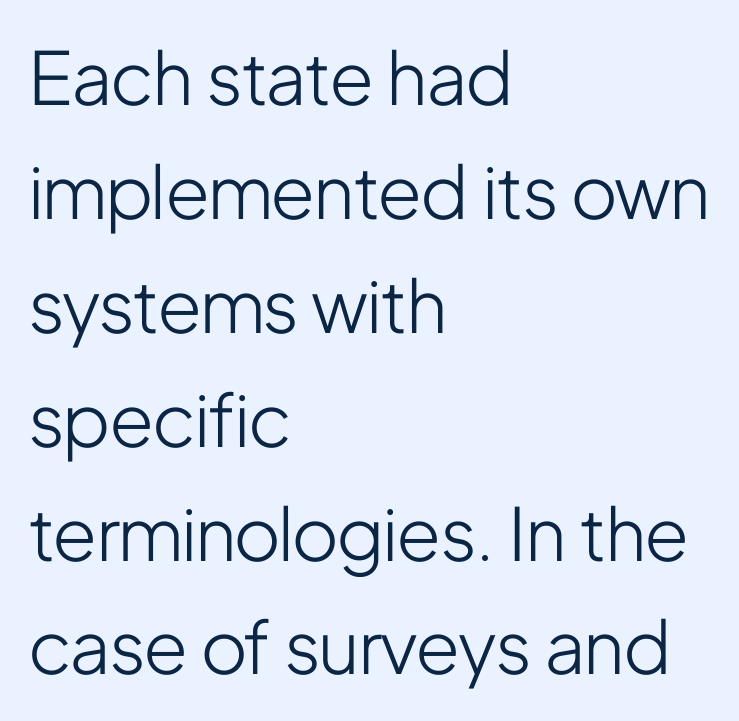
I'd call this a sans setting — the letters go barefoot. The typesetter chose a ragged-right arrangement here. Just letters on the line, the space beneath them empty. Stems and bowls with no extra thickness — not bold.
